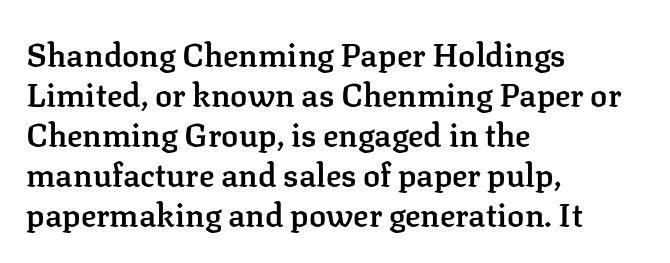
Q: Is the text bold? A: Semi-bold.
Q: Is the text italic (slanted)? A: No, it is upright.
Q: Is the typeface a serif or a sans-serif typeface? A: Serif.
Q: Is the text underlined? A: No.
Q: How is the paragraph aligned? A: Left-aligned.
Q: Is the spacing between letters normal or unusually wide? A: Normal.
Q: Is the spacing between lines tight, normal or loose? A: Normal.
Q: Width (condensed, normal, or wide)? A: Normal.
Q: Stroke contrast? A: Low.
Q: x-height? A: Medium.
Q: Monospaced? A: No.
